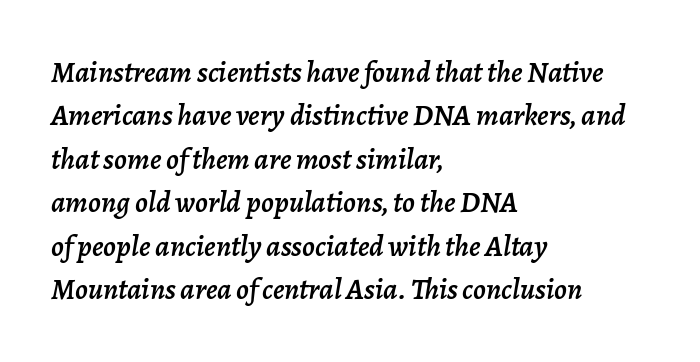
The image shows 30 px text type, italic (leaning right); set left-aligned, normal line spacing (1.45x), normal letter spacing, not underlined; low stroke contrast and a medium x-height.
